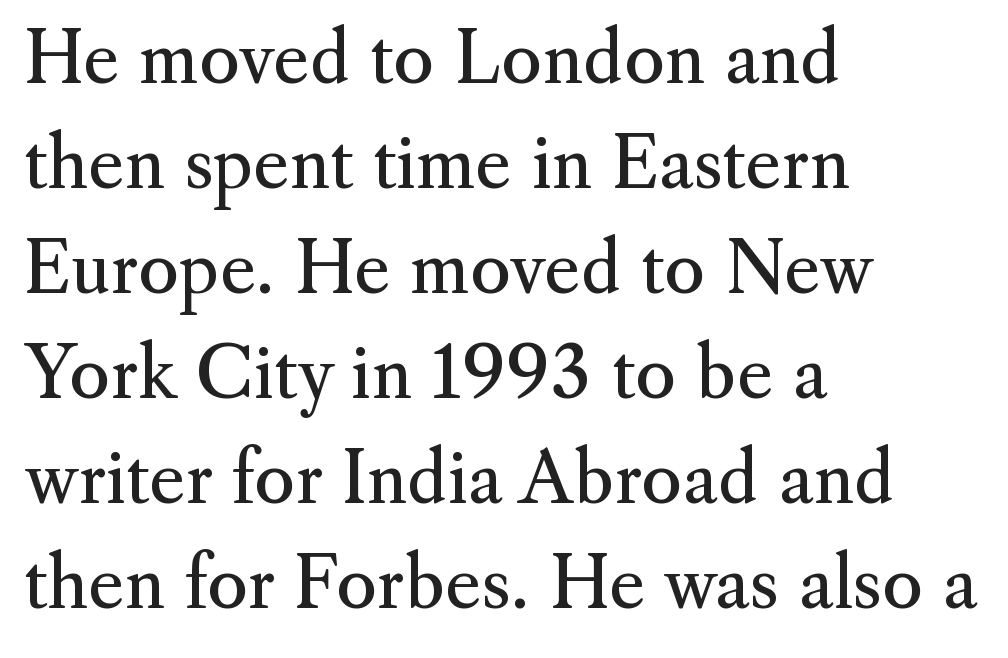
The passage shown is typed in a proportional face where columns would drift. The rag falls on the right side of this text block. Posture: vertical. Caption: standard tracking, unaltered. Summary of vertical rhythm: regular, with standard interline spacing. The zone under the glyphs is completely vacant.
